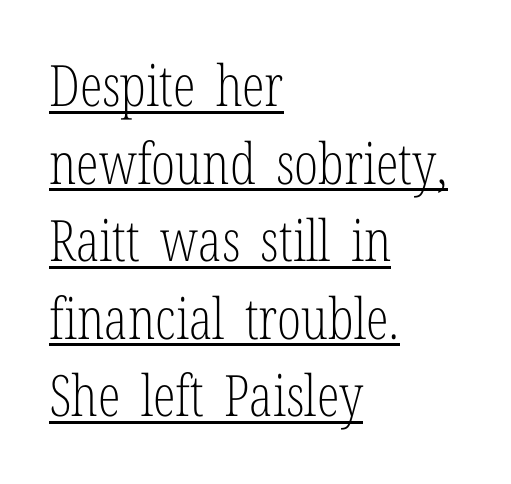
Q: Is the text bold? A: No.
Q: Is the text italic (slanted)? A: No, it is upright.
Q: Is the typeface a serif or a sans-serif typeface? A: Serif.
Q: Is the text underlined? A: Yes.
Q: How is the paragraph aligned? A: Left-aligned.
Q: Is the spacing between letters normal or unusually wide? A: Normal.
Q: Is the spacing between lines tight, normal or loose? A: Normal.
Q: Width (condensed, normal, or wide)? A: Condensed.
Q: Stroke contrast? A: Low.
Q: x-height? A: Medium.
Q: Monospaced? A: No.
